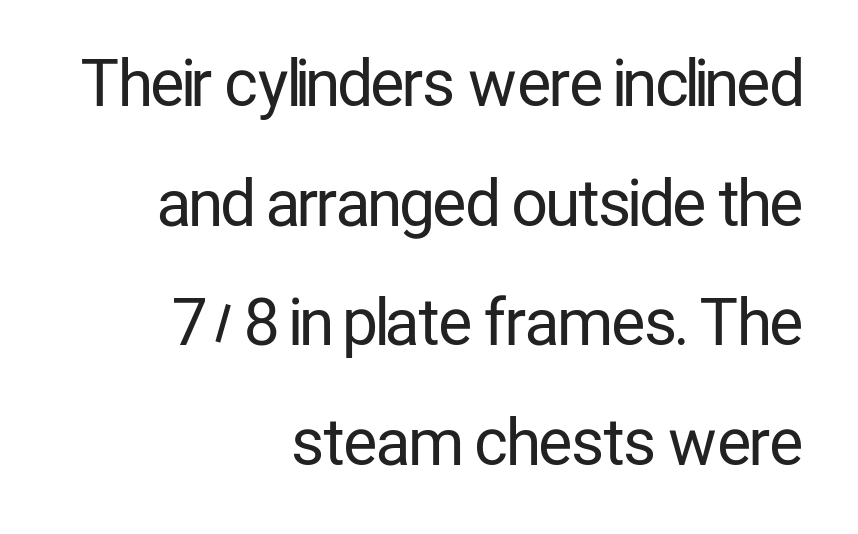
The image shows 63 px regular-weight, condensed sans-serif type, upright; set right-aligned, loose line spacing (1.9x), normal letter spacing, not underlined; low stroke contrast and a medium x-height.
